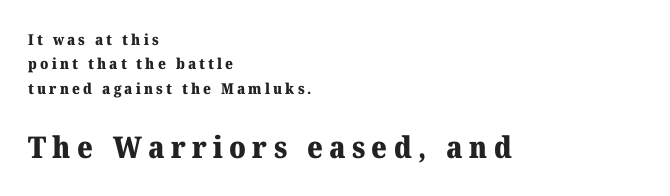
Q: Is the text bold? A: Yes.
Q: Is the text italic (slanted)? A: No, it is upright.
Q: Is the typeface a serif or a sans-serif typeface? A: Serif.
Q: Is the text underlined? A: No.
Q: How is the paragraph aligned? A: Left-aligned.
Q: Is the spacing between letters normal or unusually wide? A: Unusually wide.
Q: Is the spacing between lines tight, normal or loose? A: Normal.
Q: Which block of text is set in a larger size, the first (top) or the second (bottom)? A: The second (bottom) one.
Q: Width (condensed, normal, or wide)? A: Normal.
Q: Stroke contrast? A: Medium.
Q: x-height? A: Medium.
Q: Monospaced? A: No.
